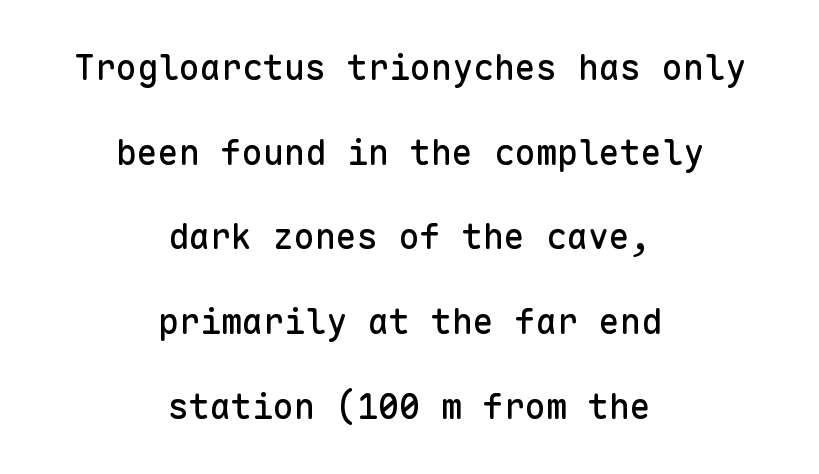
Is this a fixed-width face? Yes — each glyph sits in an identical cell. The passage shown stacks its lines with a broad gap. Words appear dense and cohesive because spacing is normal. The letters stand upright; this is a roman face. The area under the type is left untouched.
